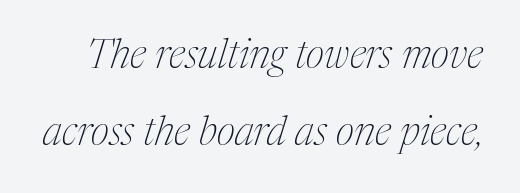
Q: Is the text bold? A: No.
Q: Is the text italic (slanted)? A: Yes, it leans right by about 17 degrees.
Q: Is the typeface a serif or a sans-serif typeface? A: Serif.
Q: Is the text underlined? A: No.
Q: Is the spacing between letters normal or unusually wide? A: Normal.
Q: Is the spacing between lines tight, normal or loose? A: Loose.
Q: Width (condensed, normal, or wide)? A: Condensed.
Q: Stroke contrast? A: Medium.
Q: x-height? A: Medium.
Q: Monospaced? A: No.
